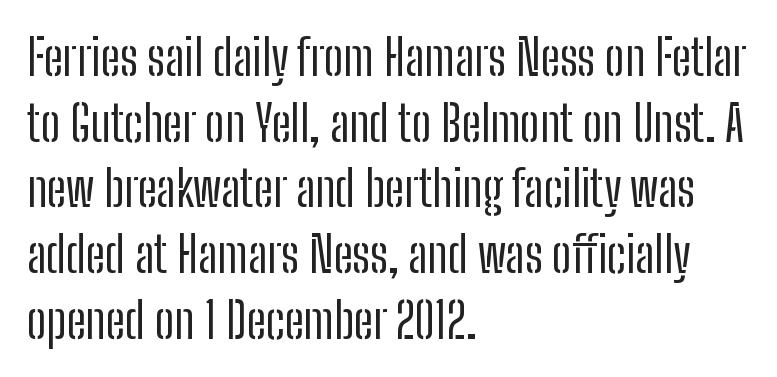
The image shows 49 px regular-weight, condensed sans-serif type, upright; set left-aligned, normal line spacing (1.34x), normal letter spacing, not underlined; low stroke contrast and a medium x-height.
